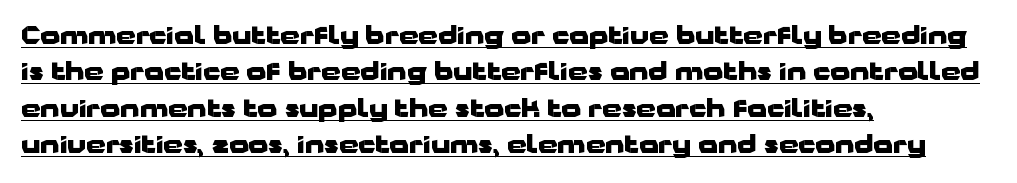
{"italic": "no", "bold": "yes", "underline": "yes", "align": "left", "line_spacing": "normal", "line_spacing_ratio": 1.46, "letter_spacing": "normal", "letter_spacing_em": 0.0, "glyph_px": 25}
